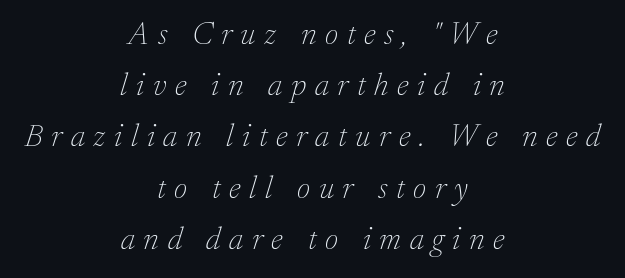
The image shows 32 px thin serif type, italic (leaning right); set centered, normal line spacing (1.6x), unusually wide letter spacing (+0.27 em), not underlined; low stroke contrast and a medium x-height.
